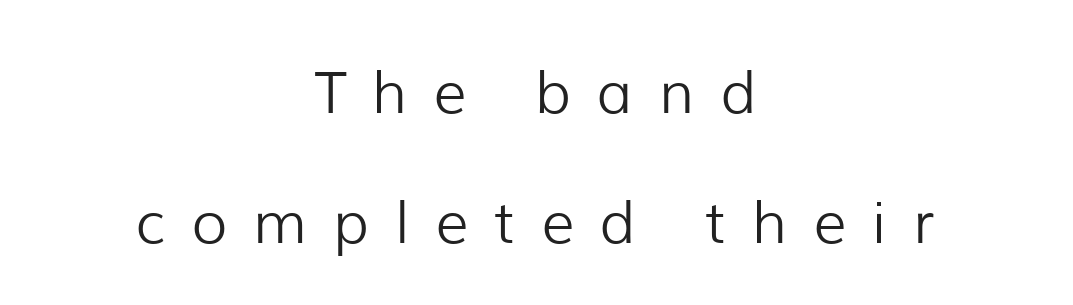
The image shows 58 px light sans-serif type, upright; set centered, loose line spacing (2.24x), unusually wide letter spacing (+0.45 em), not underlined; low stroke contrast and a medium x-height.
